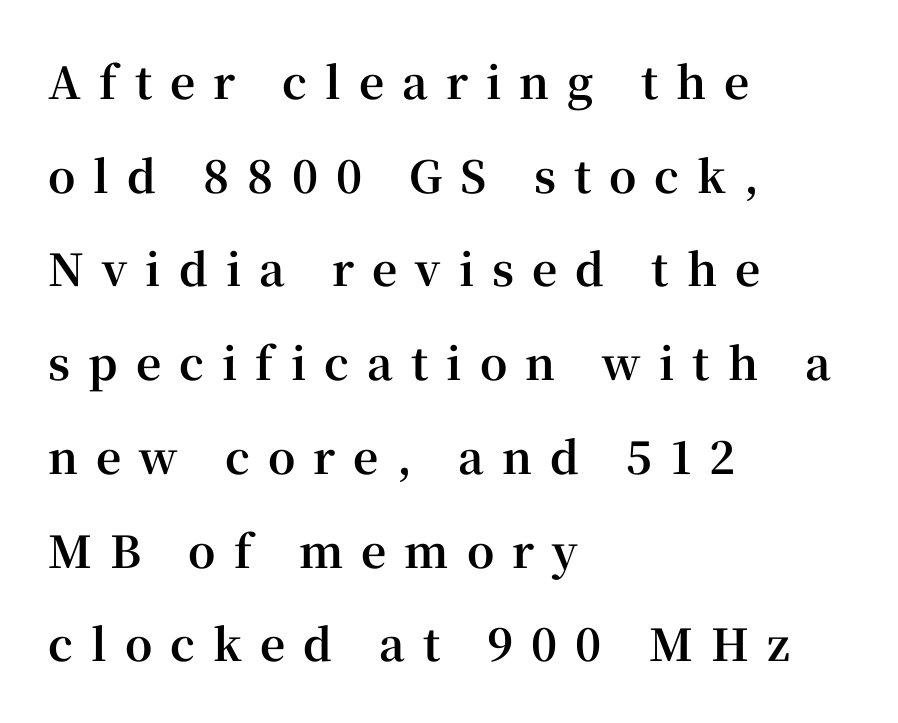
{"serif": "yes", "italic": "no", "bold": "yes", "weight": "bold", "width": "normal", "stroke_contrast": "high", "x_height": "medium", "monospaced": "no", "underline": "no", "align": "left", "line_spacing": "loose", "line_spacing_ratio": 2.13, "letter_spacing": "wide", "letter_spacing_em": 0.41, "glyph_px": 44}
